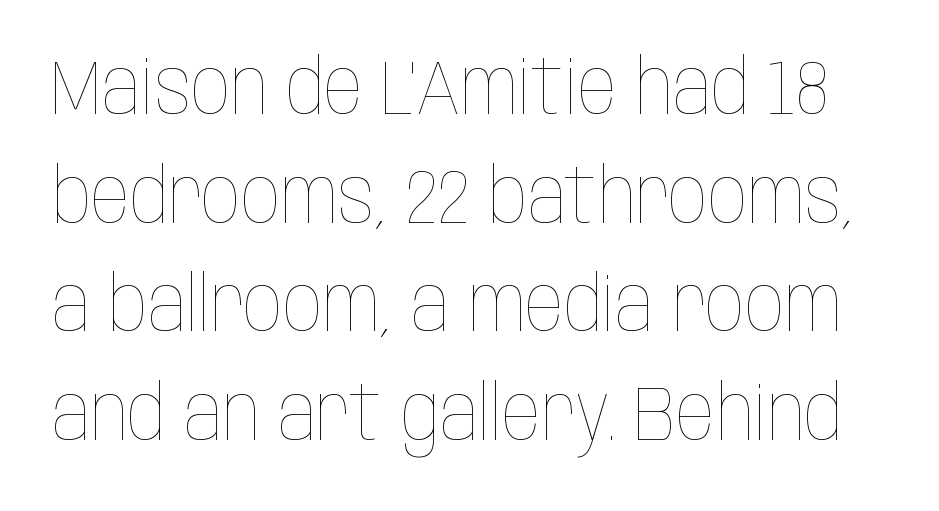
The face used here is proportionally spaced, like ordinary book or web type. If you measured baseline to baseline, you'd find a middling distance. A quiet, ordinary-to-light weight characterises the typeface. Each row of text sits above clean, open space. In terms of posture, this sample is upright.
